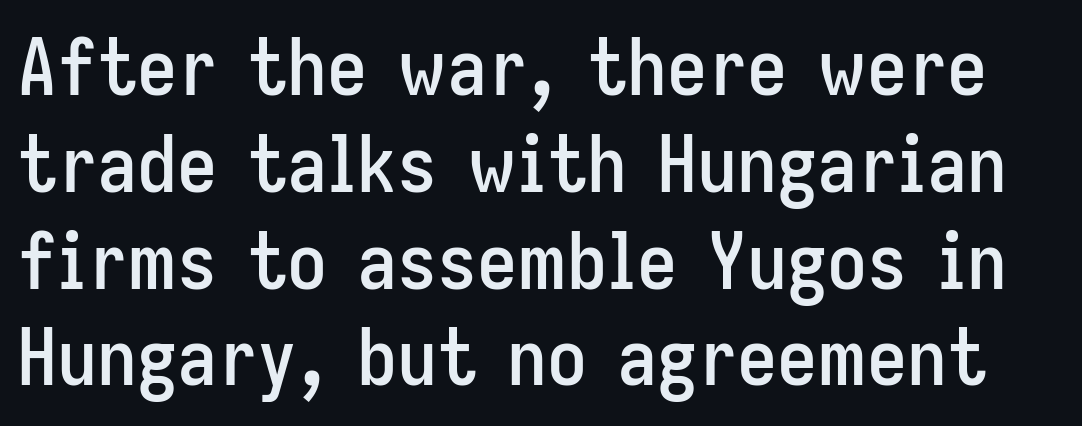
Q: Is the text italic (slanted)? A: No, it is upright.
Q: Is the typeface a serif or a sans-serif typeface? A: Sans-serif.
Q: Is the text underlined? A: No.
Q: Is the spacing between letters normal or unusually wide? A: Normal.
Q: Width (condensed, normal, or wide)? A: Condensed.
Q: Stroke contrast? A: Low.
Q: x-height? A: Medium.
Q: Monospaced? A: No.
